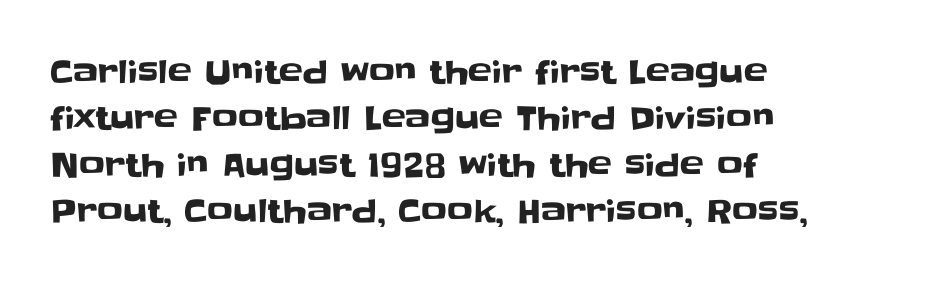
Q: Is the text italic (slanted)? A: No, it is upright.
Q: Is the typeface a serif or a sans-serif typeface? A: Sans-serif.
Q: Is the text underlined? A: No.
Q: How is the paragraph aligned? A: Left-aligned.
Q: Is the spacing between letters normal or unusually wide? A: Normal.
Q: Is the spacing between lines tight, normal or loose? A: Normal.
Q: Width (condensed, normal, or wide)? A: Normal.
Q: Stroke contrast? A: Low.
Q: x-height? A: Large.
Q: Monospaced? A: No.
